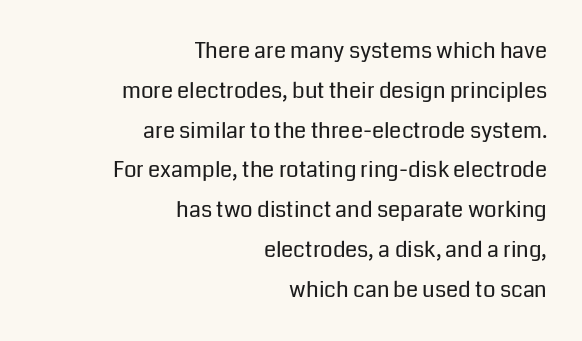
Q: Is the text bold? A: No.
Q: Is the text italic (slanted)? A: No, it is upright.
Q: Is the text underlined? A: No.
Q: How is the paragraph aligned? A: Right-aligned.
Q: Is the spacing between letters normal or unusually wide? A: Normal.
